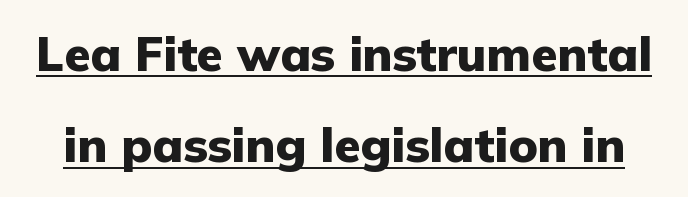
The image shows 48 px heavy sans-serif type, upright; set loose line spacing (1.9x), normal letter spacing, underlined; low stroke contrast and a medium x-height.
